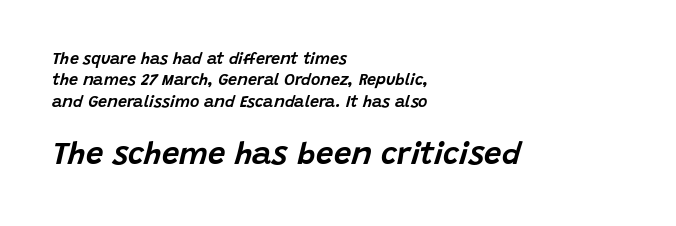
Baseline-to-baseline distance is the conventional proportion of letter height. Here the second block reads like a headline and the first like body copy. Quick note: underline off. A typesetter would call this proportional, since set widths differ per character. No extra tracking has been applied to these lines.
